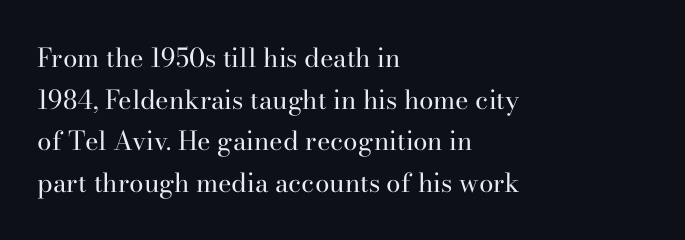
{"italic": "no", "bold": "no", "underline": "no", "align": "left", "line_spacing": "normal", "line_spacing_ratio": 1.6, "letter_spacing": "normal", "letter_spacing_em": 0.0, "glyph_px": 26}
